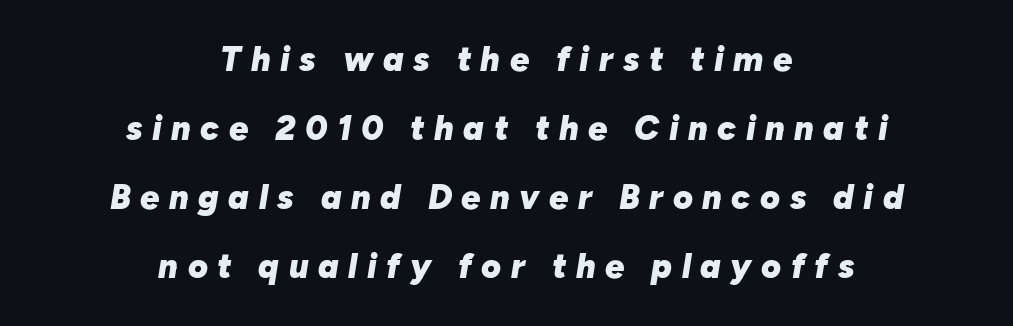
{"italic": "yes", "lean": "right", "slant_degrees": 10, "bold": "yes", "weight": "heavy", "width": "normal", "stroke_contrast": "low", "x_height": "medium", "monospaced": "no", "underline": "no", "align": "center", "line_spacing": "loose", "line_spacing_ratio": 2.03, "letter_spacing": "wide", "letter_spacing_em": 0.28, "glyph_px": 34}
